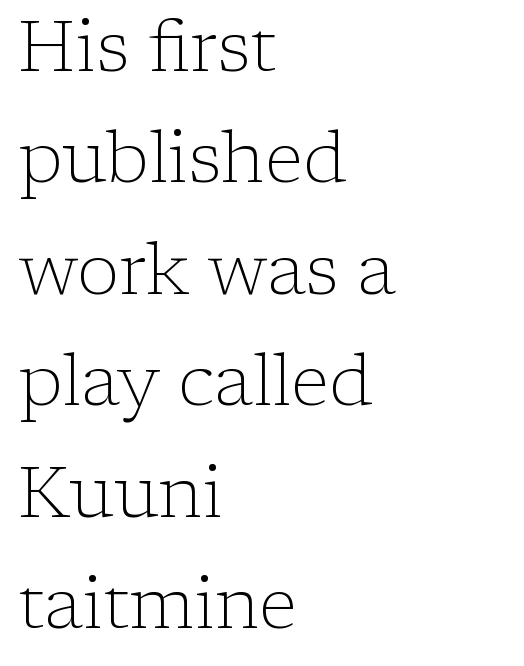
{"serif": "yes", "italic": "no", "bold": "no", "weight": "light", "width": "normal", "stroke_contrast": "low", "x_height": "medium", "monospaced": "no", "underline": "no", "align": "left", "line_spacing": "normal", "line_spacing_ratio": 1.57, "letter_spacing": "normal", "letter_spacing_em": 0.0, "glyph_px": 71}
